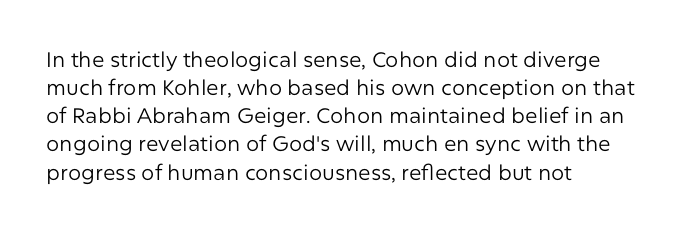
Q: Is the text bold? A: No.
Q: Is the text italic (slanted)? A: No, it is upright.
Q: Is the text underlined? A: No.
Q: How is the paragraph aligned? A: Left-aligned.
Q: Is the spacing between letters normal or unusually wide? A: Normal.
Q: Is the spacing between lines tight, normal or loose? A: Normal.
